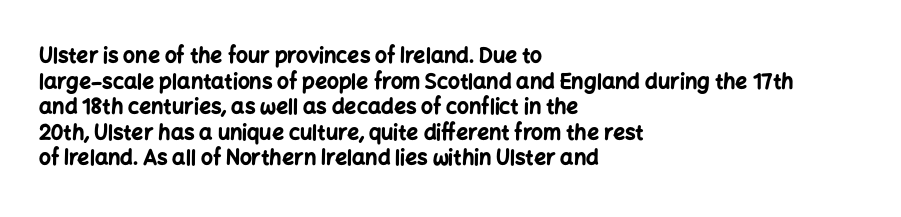
Is there any slant? The stems are plumb. The zone under the glyphs is completely vacant. Caption: bold face, heavy strokes. Each word holds together tightly as a unit, with standard inter-letter gaps. Does the copy run flush right? No — it runs flush left.
